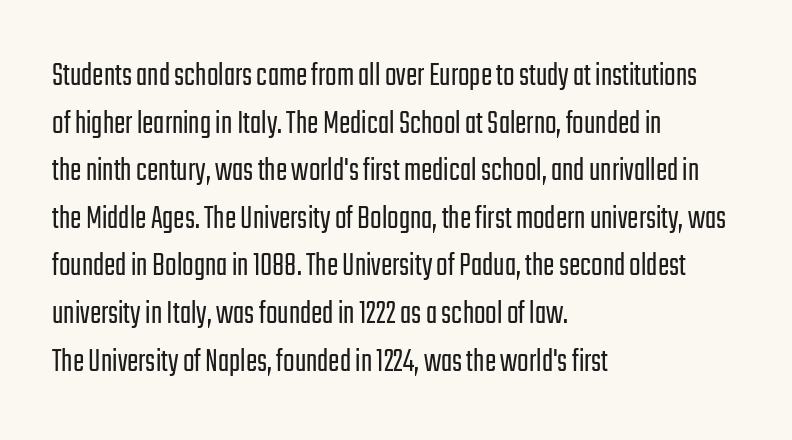
Think standard paragraph weight, or any step lighter than that. Spacing verdict: proportional, widths tailored to each character. The font family rendered here belongs to the sans-serif group. Does the lettering tilt? It doesn't — this is upright. This rendering uses left alignment, leaving the right contour irregular. The block of text has a typical density, with ordinary space between rows.
